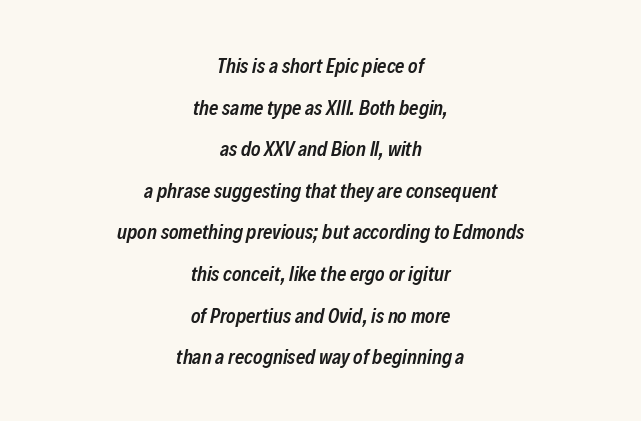
Q: Is the text bold? A: Semi-bold.
Q: Is the text italic (slanted)? A: Yes, it leans right by about 12 degrees.
Q: Is the text underlined? A: No.
Q: How is the paragraph aligned? A: Centered.
Q: Is the spacing between letters normal or unusually wide? A: Normal.
Q: Is the spacing between lines tight, normal or loose? A: Loose.
